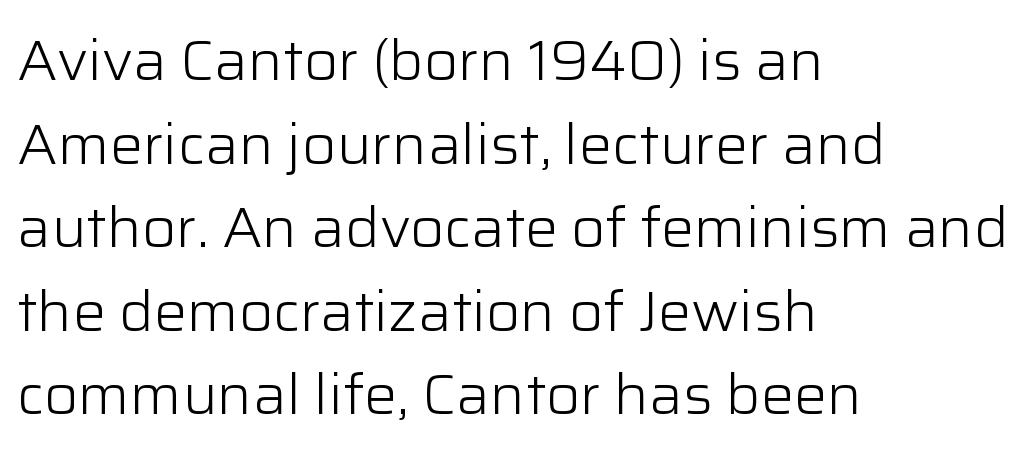
{"serif": "no", "italic": "no", "bold": "no", "weight": "light", "width": "normal", "stroke_contrast": "low", "x_height": "medium", "monospaced": "no", "underline": "no", "align": "left", "line_spacing": "normal", "line_spacing_ratio": 1.52, "letter_spacing": "normal", "letter_spacing_em": 0.0, "glyph_px": 55}
